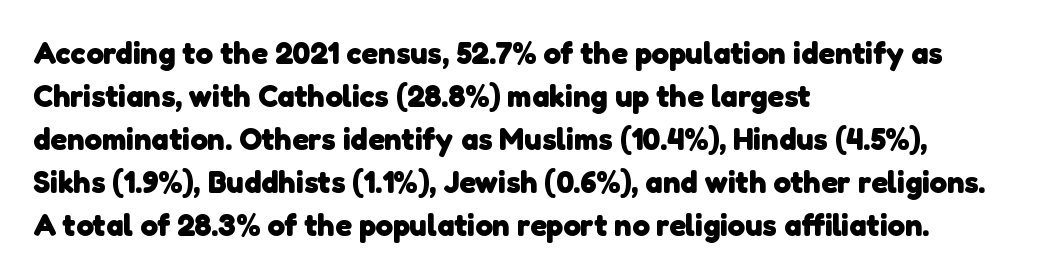
The image shows 31 px heavy sans-serif type; set left-aligned, normal line spacing (1.39x), normal letter spacing, not underlined; low stroke contrast and a medium x-height.
